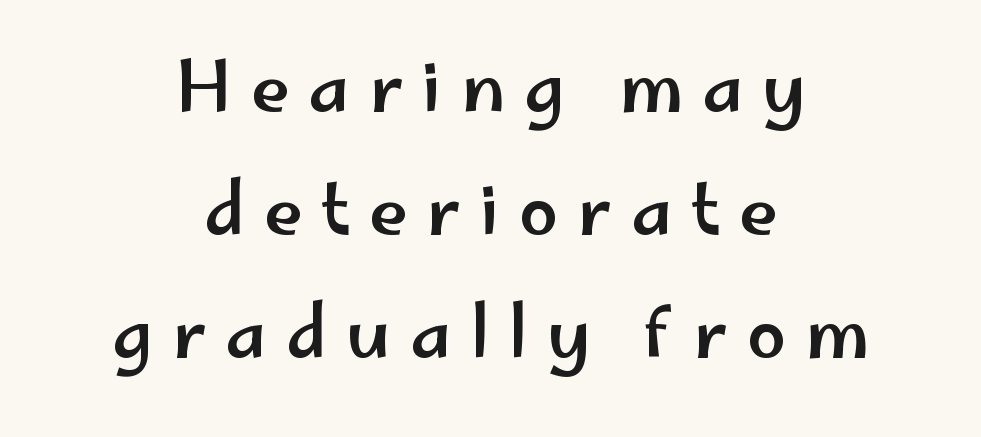
{"serif": "no", "italic": "no", "width": "wide", "stroke_contrast": "low", "x_height": "small", "monospaced": "no", "underline": "no", "align": "center", "line_spacing_ratio": 1.76, "letter_spacing": "wide", "letter_spacing_em": 0.27, "glyph_px": 70}
